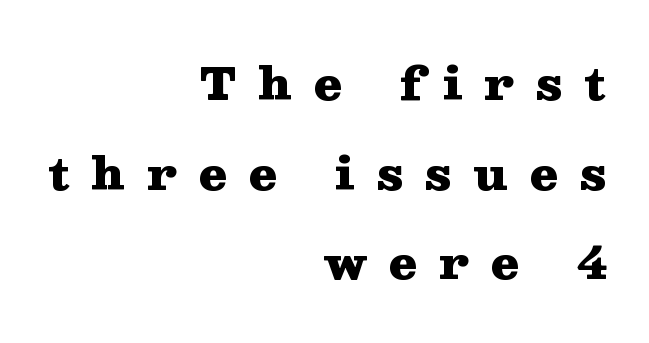
The image shows 45 px heavy, wide serif type, upright; set right-aligned, loose line spacing (1.99x), unusually wide letter spacing (+0.49 em), not underlined; medium stroke contrast and a medium x-height.
